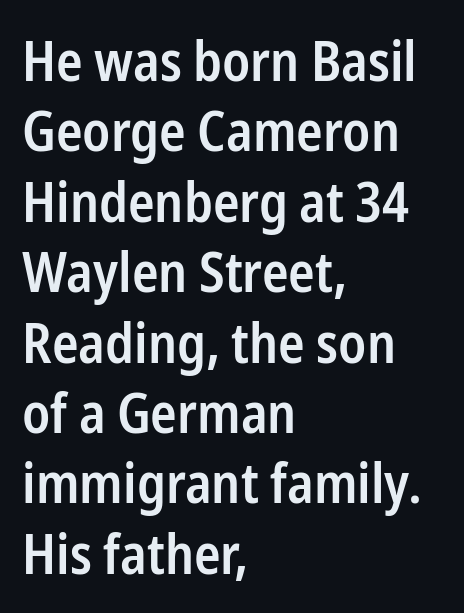
{"serif": "no", "italic": "no", "bold": "semi", "weight": "semibold", "width": "condensed", "stroke_contrast": "low", "x_height": "medium", "monospaced": "no", "underline": "no", "align": "left", "line_spacing": "normal", "line_spacing_ratio": 1.28, "letter_spacing": "normal", "letter_spacing_em": 0.0, "glyph_px": 55}
